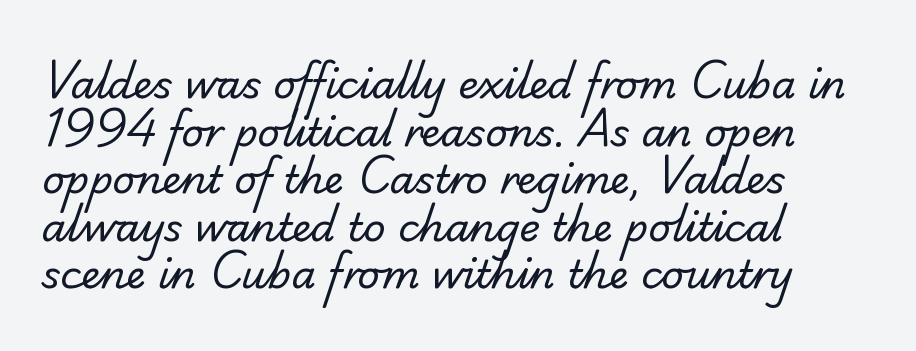
Only glyphs here, with clear space below each row. If you drew a ruler down the left edge, every line would touch it. Unbolded letterforms with no extra heft. Varying glyph widths throughout — classic text-font behaviour.
